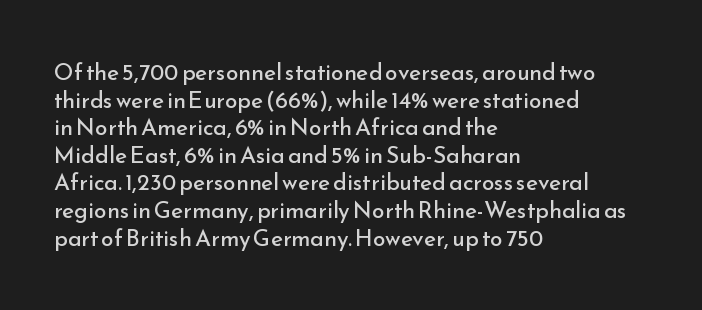
The image shows 23 px text type, upright; set left-aligned, line spacing 1.2x, normal letter spacing, not underlined.
